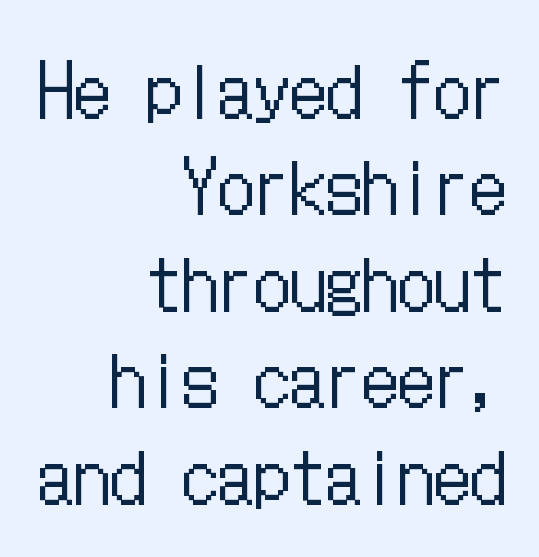
Honestly, there is no underline to notice here at all. The text block is weighted toward the right margin, trailing off unevenly leftward. In terms of posture, this sample is upright. Vertical stems look standard width or narrower in stroke.
